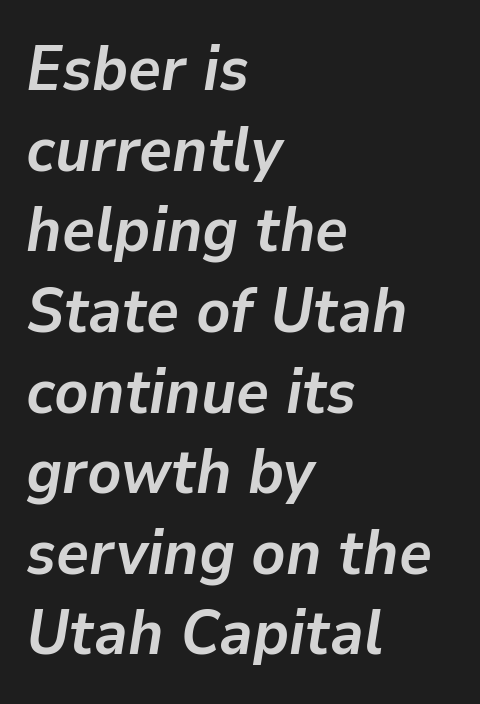
The image shows 63 px semibold type, italic (leaning right); set left-aligned, normal line spacing (1.28x), normal letter spacing, not underlined; low stroke contrast and a medium x-height.
